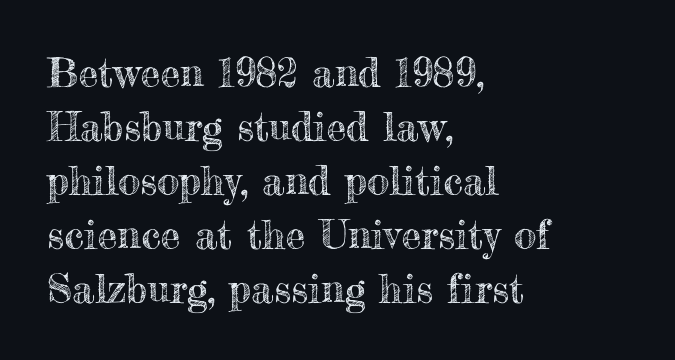
Vertically, the passage feels balanced, rows spaced as you'd expect. Each letter keeps its own natural width here, so spacing adapts to shape. A typesetter would mark this as roman, not italic. Type without underlining.
